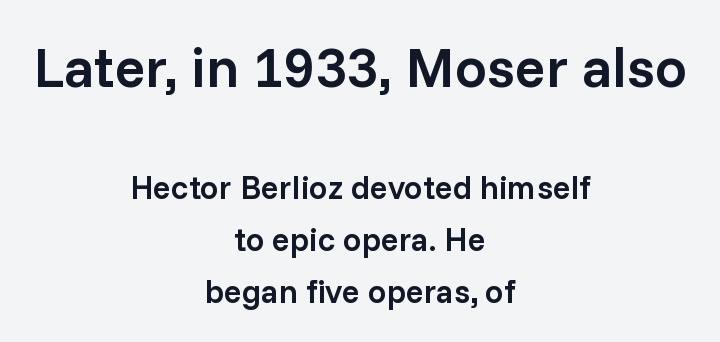
The image shows 57 px semibold sans-serif type, upright; set centered, normal line spacing (1.58x), normal letter spacing, not underlined; the first (top) block is 1.73x larger; low stroke contrast and a medium x-height.
